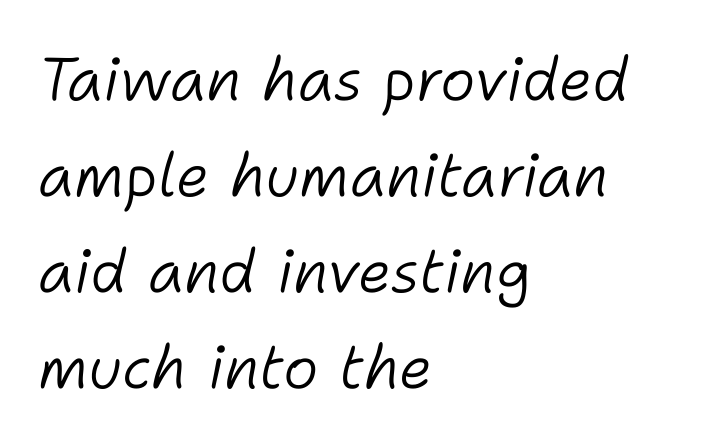
{"italic": "yes", "lean": "right", "slant_degrees": 11, "bold": "no", "weight": "light", "width": "normal", "stroke_contrast": "low", "x_height": "medium", "monospaced": "no", "underline": "no", "align": "left", "line_spacing": "normal", "line_spacing_ratio": 1.6, "letter_spacing": "normal", "letter_spacing_em": 0.0, "glyph_px": 60}
